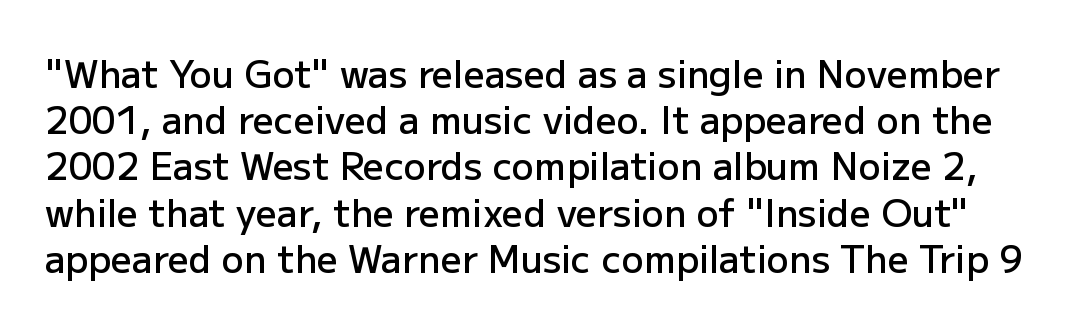
Each row of text sits above clean, open space. Here the glyphs are tracked normally, forming tight word shapes. Is this a fixed-width face? No — the glyphs have proportional, varying widths. The characters look somewhat weighty, a semibold short of true bold. Ordinary non-slanted type is in use.
